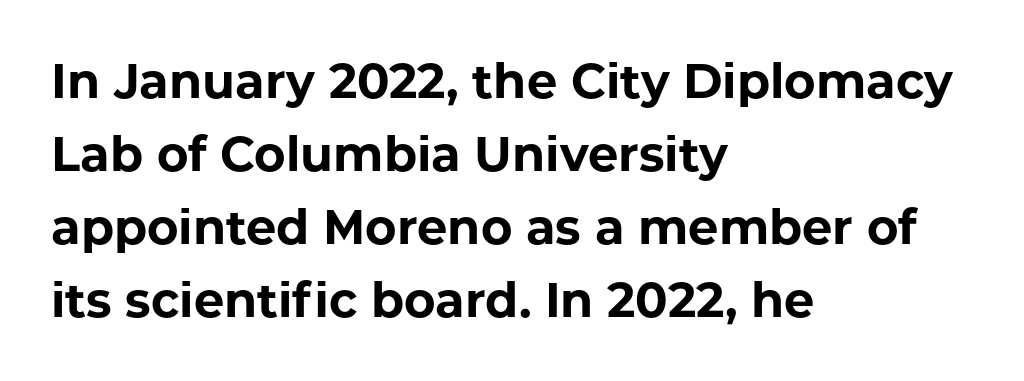
The image shows 48 px bold sans-serif type, upright; set left-aligned, normal line spacing (1.52x), normal letter spacing, not underlined; low stroke contrast and a medium x-height.
